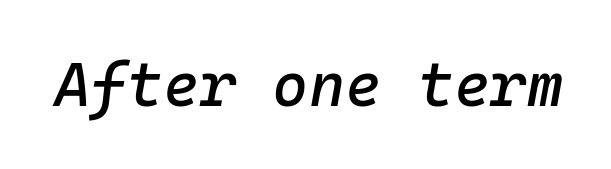
Q: Is the text italic (slanted)? A: Yes, it leans right by about 10 degrees.
Q: Is the text underlined? A: No.
Q: Is the spacing between letters normal or unusually wide? A: Normal.
Q: Width (condensed, normal, or wide)? A: Normal.
Q: Stroke contrast? A: Low.
Q: x-height? A: Medium.
Q: Monospaced? A: Yes.
